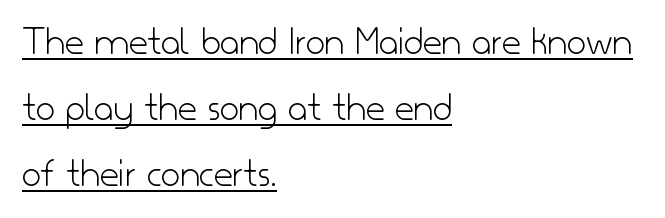
{"serif": "no", "italic": "no", "bold": "no", "weight": "light", "width": "normal", "stroke_contrast": "low", "x_height": "small", "monospaced": "no", "underline": "yes", "align": "left", "line_spacing": "normal", "line_spacing_ratio": 1.61, "letter_spacing": "normal", "letter_spacing_em": 0.0, "glyph_px": 41}
